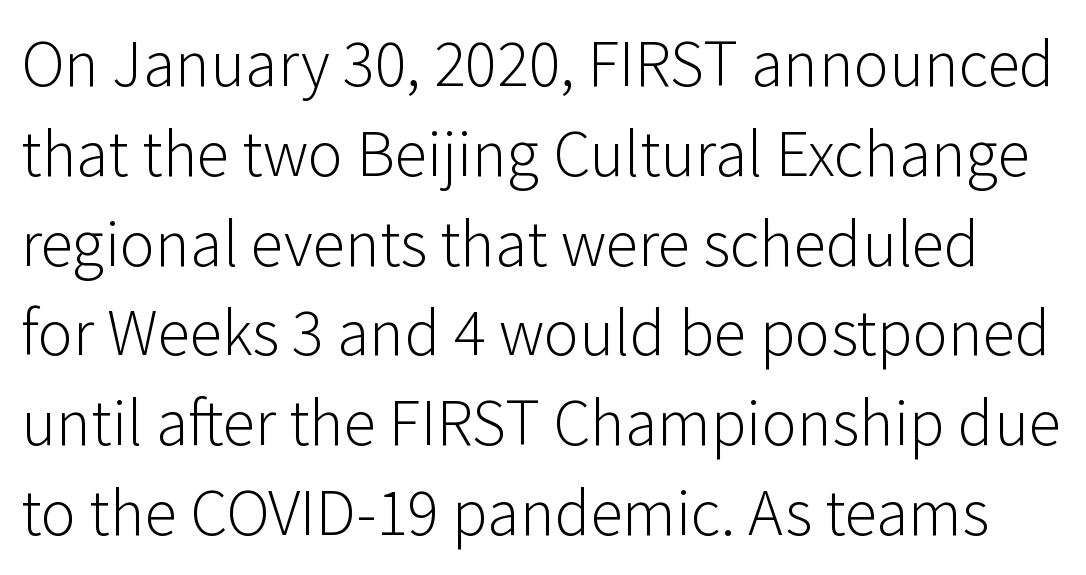
The image shows 66 px light sans-serif type, upright; set normal line spacing (1.36x), normal letter spacing, not underlined; low stroke contrast and a medium x-height.
